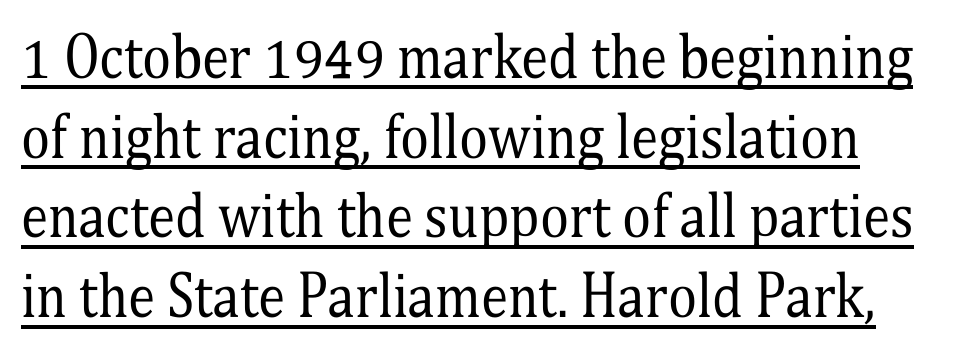
{"serif": "yes", "italic": "no", "bold": "no", "weight": "regular", "width": "condensed", "stroke_contrast": "medium", "x_height": "medium", "monospaced": "no", "underline": "yes", "align": "left", "line_spacing": "normal", "line_spacing_ratio": 1.45, "letter_spacing": "normal", "letter_spacing_em": 0.0, "glyph_px": 55}
